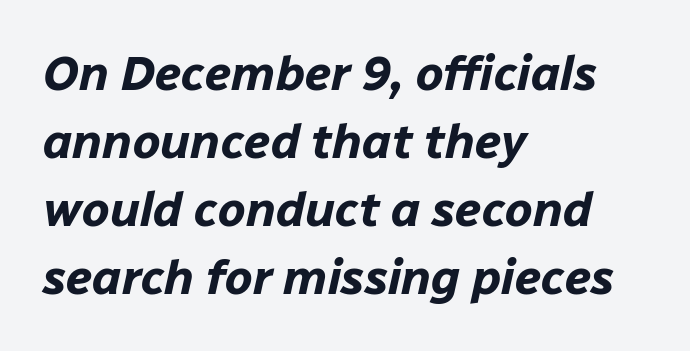
Tracking here is standard; glyphs follow each other at the usual distance. Anything drawn beneath the words? Only blank space. The leading is moderate, giving the passage an even texture. Think of a printed novel: that variable character pitch is what you see here. Typeset ragged right — the left edge is the straight one.
